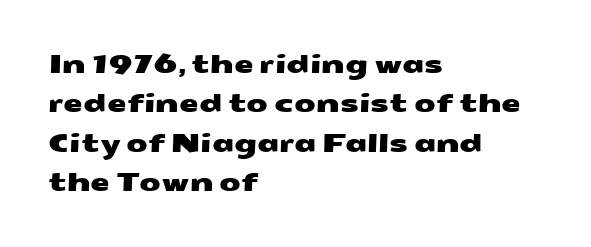
Q: Is the text underlined? A: No.
Q: How is the paragraph aligned? A: Left-aligned.
Q: Is the spacing between letters normal or unusually wide? A: Normal.
Q: Is the spacing between lines tight, normal or loose? A: Normal.
